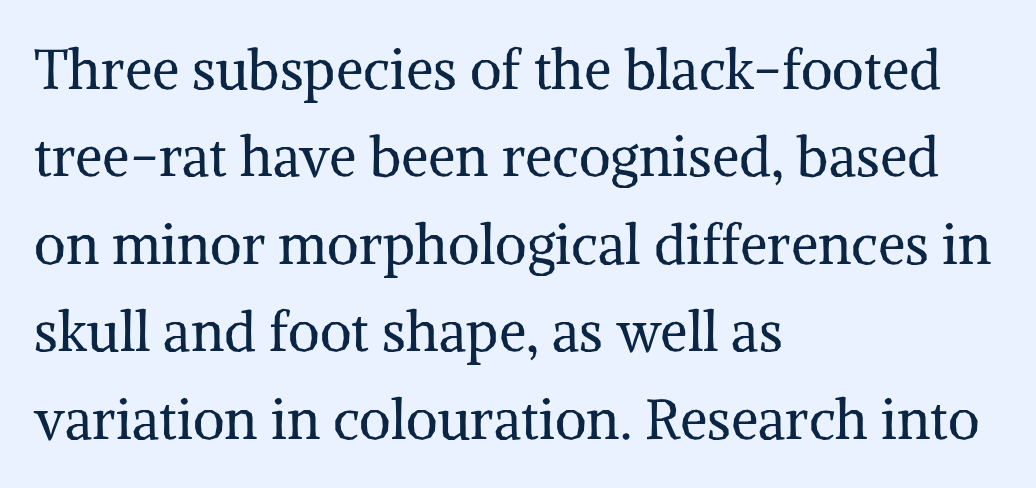
The lines sit at an ordinary, default distance from one another. The lettering holds an erect, upright posture throughout. Only glyphs here, with clear space below each row. The lines are quadded left. Serif or sans? Serif — the stroke terminals have little feet. The characters are drawn with everyday or finer stroke widths.
